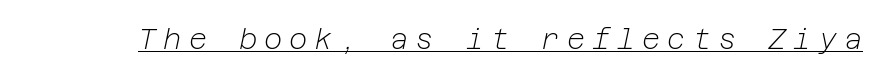
Q: Is the text bold? A: No.
Q: Is the text italic (slanted)? A: Yes, it leans right by about 12 degrees.
Q: Is the text underlined? A: Yes.
Q: Is the spacing between letters normal or unusually wide? A: Unusually wide.
Q: Width (condensed, normal, or wide)? A: Normal.
Q: Stroke contrast? A: Low.
Q: x-height? A: Medium.
